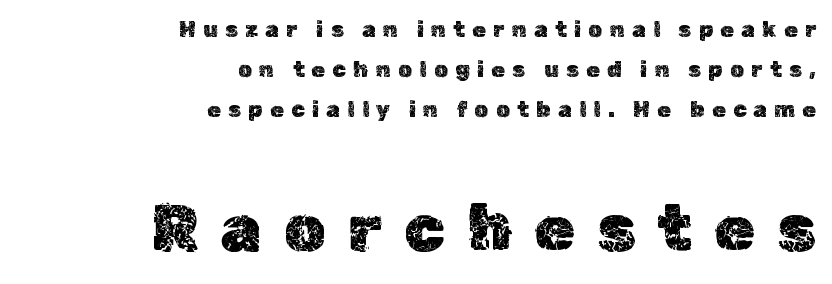
Q: Is the text italic (slanted)? A: No, it is upright.
Q: Is the text underlined? A: No.
Q: How is the paragraph aligned? A: Right-aligned.
Q: Is the spacing between letters normal or unusually wide? A: Unusually wide.
Q: Which block of text is set in a larger size, the first (top) or the second (bottom)? A: The second (bottom) one.
Q: Width (condensed, normal, or wide)? A: Normal.
Q: x-height? A: Medium.
Q: Monospaced? A: No.
